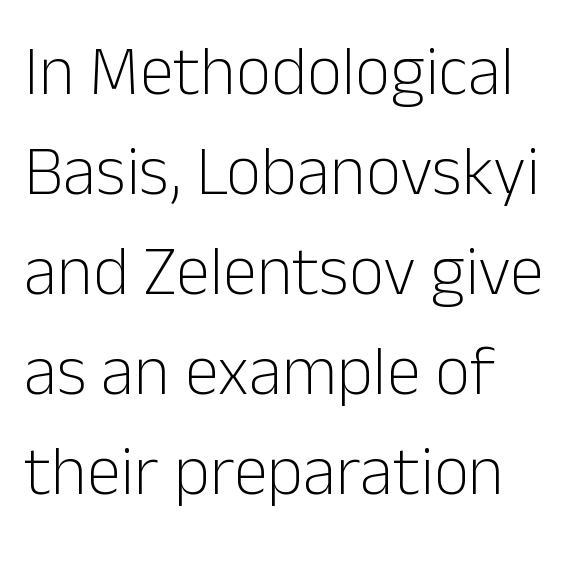
Q: Is the text bold? A: No.
Q: Is the text italic (slanted)? A: No, it is upright.
Q: Is the typeface a serif or a sans-serif typeface? A: Sans-serif.
Q: Is the text underlined? A: No.
Q: How is the paragraph aligned? A: Left-aligned.
Q: Is the spacing between letters normal or unusually wide? A: Normal.
Q: Is the spacing between lines tight, normal or loose? A: Normal.
Q: Width (condensed, normal, or wide)? A: Normal.
Q: Stroke contrast? A: Low.
Q: x-height? A: Medium.
Q: Monospaced? A: No.
